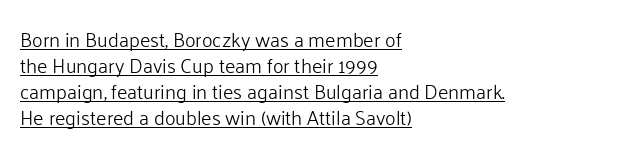
Q: Is the text bold? A: No.
Q: Is the text italic (slanted)? A: No, it is upright.
Q: Is the text underlined? A: Yes.
Q: How is the paragraph aligned? A: Left-aligned.
Q: Is the spacing between letters normal or unusually wide? A: Normal.
Q: Is the spacing between lines tight, normal or loose? A: Normal.
